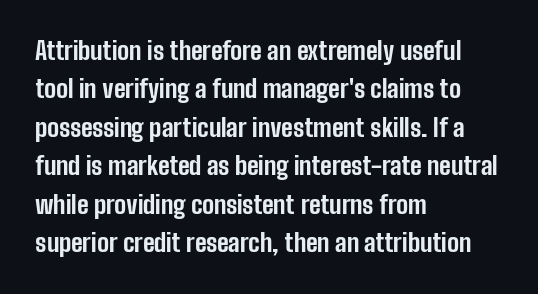
{"italic": "no", "bold": "yes", "underline": "no", "align": "left", "line_spacing": "normal", "line_spacing_ratio": 1.54, "letter_spacing": "normal", "letter_spacing_em": 0.0, "glyph_px": 25}
